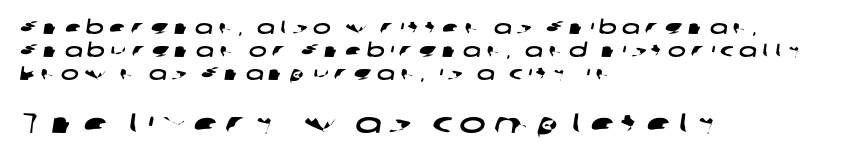
{"serif": "no", "width": "wide", "stroke_contrast": "low", "x_height": "medium", "monospaced": "no", "underline": "no", "align": "left", "line_spacing_ratio": 1.22, "letter_spacing": "wide", "letter_spacing_em": 0.27, "larger_block": "second", "size_ratio": 1.47, "glyph_px": 28}
